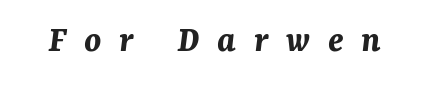
Q: Is the text bold? A: Yes.
Q: Is the text italic (slanted)? A: Yes, it leans right by about 7 degrees.
Q: Is the text underlined? A: No.
Q: Is the spacing between letters normal or unusually wide? A: Unusually wide.
Q: Width (condensed, normal, or wide)? A: Normal.
Q: Stroke contrast? A: Medium.
Q: x-height? A: Medium.
Q: Monospaced? A: No.
